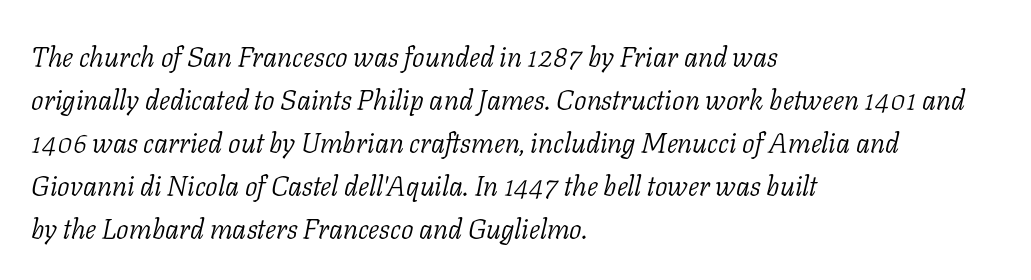
In terms of posture, this sample is oblique. Each letter keeps its own natural width here, so spacing adapts to shape. Underlining? Definitely not there. Reading down the column, the eye jumps a familiar distance to each next line.
